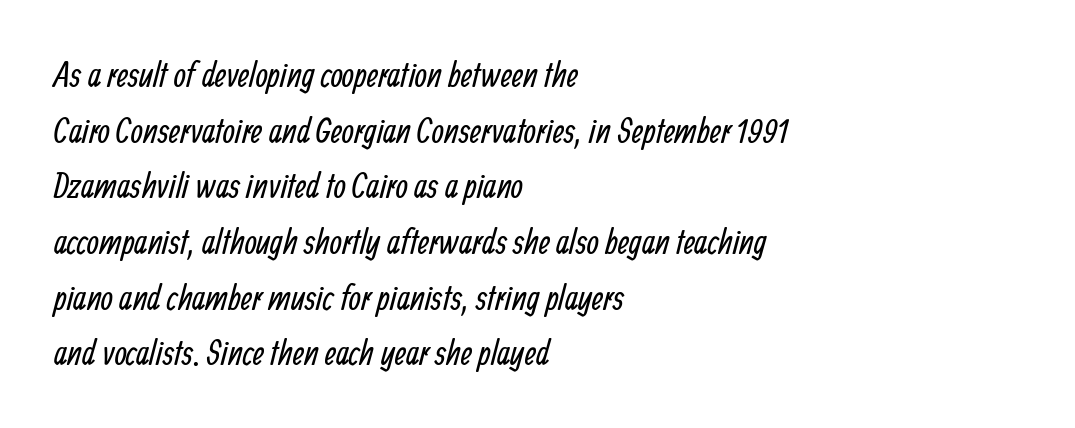
Is this a sans? Yes — the strokes have no serifs. Notice how descenders clear the ascenders below comfortably — that's standard leading. Characters follow at the spacing the type designer built in. Is the stroke heavy? The answer is a plain regular-or-lighter.
